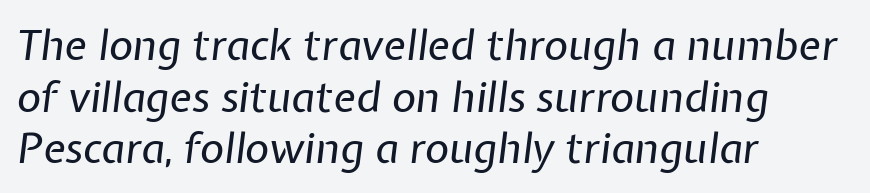
Quick note: underline off. The weight tops out at a normal text grade. The paragraph has a hard left edge and a soft right edge. Nothing unusual about the tracking: characters are spaced as the font intends. A typesetter would call this proportional, since set widths differ per character.
